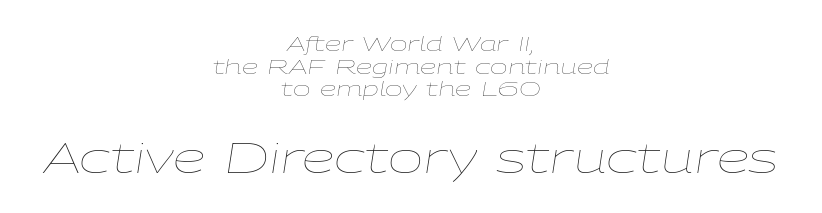
Q: Is the text bold? A: No.
Q: Is the text italic (slanted)? A: Yes, it leans right by about 9 degrees.
Q: Is the text underlined? A: No.
Q: How is the paragraph aligned? A: Centered.
Q: Is the spacing between letters normal or unusually wide? A: Normal.
Q: Is the spacing between lines tight, normal or loose? A: Tight.
Q: Which block of text is set in a larger size, the first (top) or the second (bottom)? A: The second (bottom) one.
Q: Width (condensed, normal, or wide)? A: Wide.
Q: Stroke contrast? A: Low.
Q: x-height? A: Medium.
Q: Monospaced? A: No.
